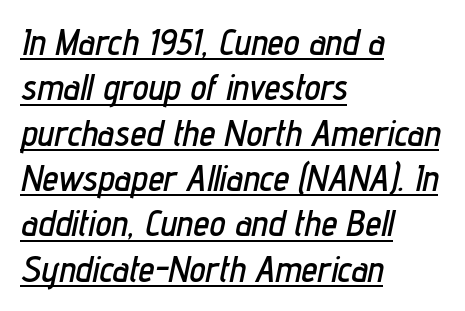
Compared with a centered layout, this one pins lines to the left instead. Underline: present. The whole block is typeset with a tilt. This sample has the flowing, uneven cadence of proportional lettering. The line texture is even and compact thanks to regular tracking. Interline gaps are of average width in this sample.
